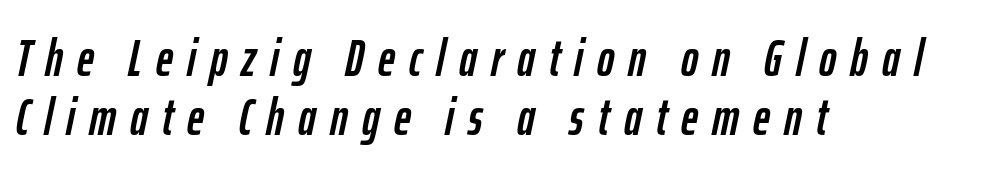
Spacing verdict: proportional, widths tailored to each character. The line-height multiplier appears low, near solid setting. Glance below the letters and you will spot only blank space. In CSS terms this would be text-align: left. Slant detected: the letters are inclined. What stands out about the letter spacing? Its width — letters are far apart.
